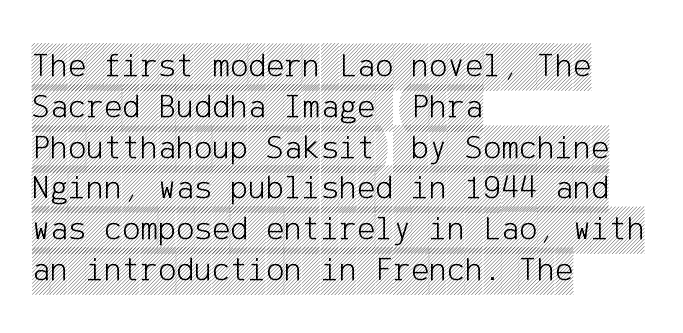
The image shows 34 px condensed type, upright; set left-aligned, line spacing 1.2x, normal letter spacing, not underlined; a large x-height.
